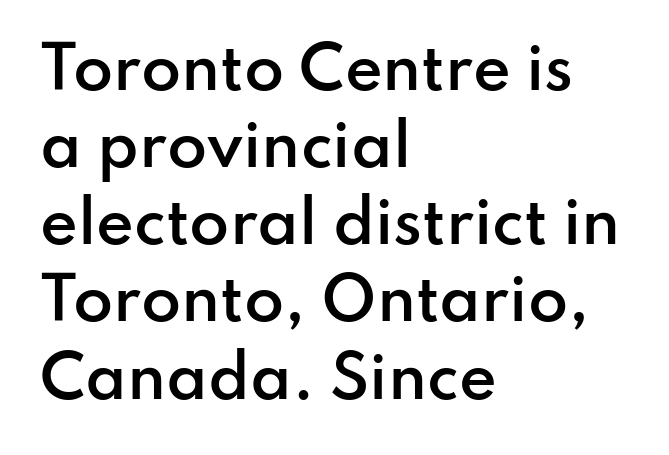
{"serif": "no", "italic": "no", "bold": "semi", "weight": "semibold", "width": "normal", "stroke_contrast": "low", "x_height": "small", "monospaced": "no", "underline": "no", "align": "left", "line_spacing": "normal", "line_spacing_ratio": 1.33, "letter_spacing": "normal", "letter_spacing_em": 0.0, "glyph_px": 58}
